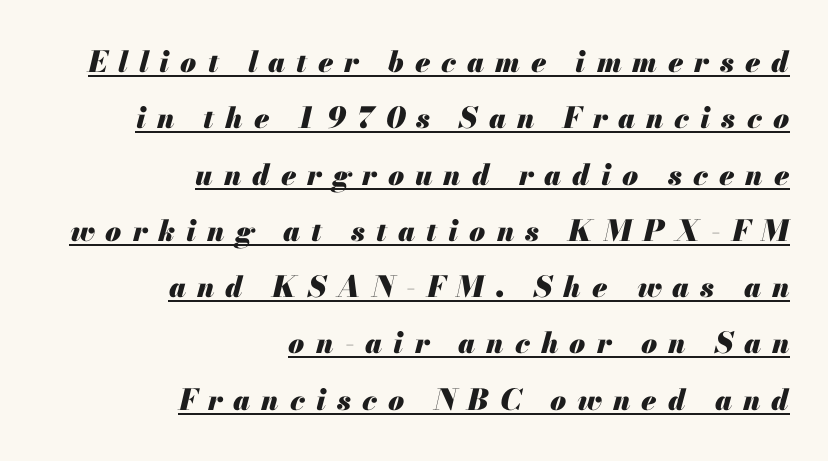
A dark, heavy texture on the line: the type is bold. How are the letters spaced? Widely, with obvious added tracking. This rendering features underlined lettering. Do the characters align in a grid? No, the font is proportional. Compared with a flush-left layout, this one pins lines to the opposite, right side. The typography opts for an oblique posture over an upright one.
